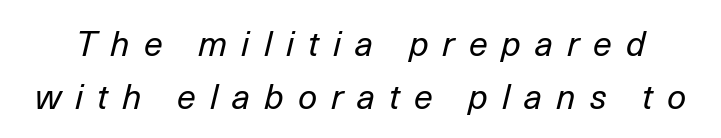
The typesetting does not lean heavy: it is not bold. Substantial extra tracking has been applied to these lines. Vertical spacing — default. The strip under each line holds only bare page. Notice how the stems are inclined rather than vertical — that's the hallmark of italics.
